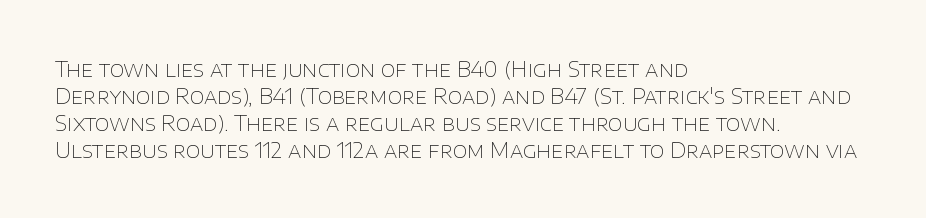
The image shows 21 px text type, upright; set left-aligned, normal line spacing (1.28x), normal letter spacing, not underlined.
